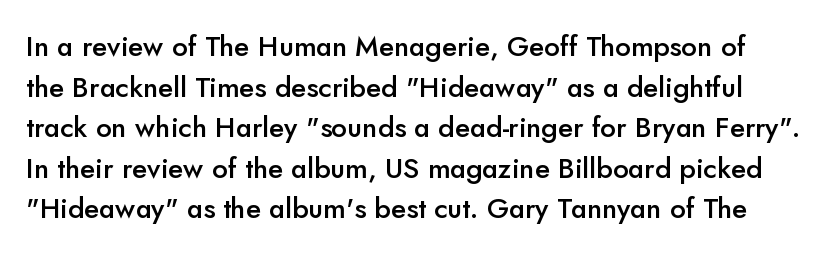
The image shows 28 px semibold sans-serif type, upright; set normal line spacing (1.45x), normal letter spacing, not underlined; low stroke contrast and a small x-height.
